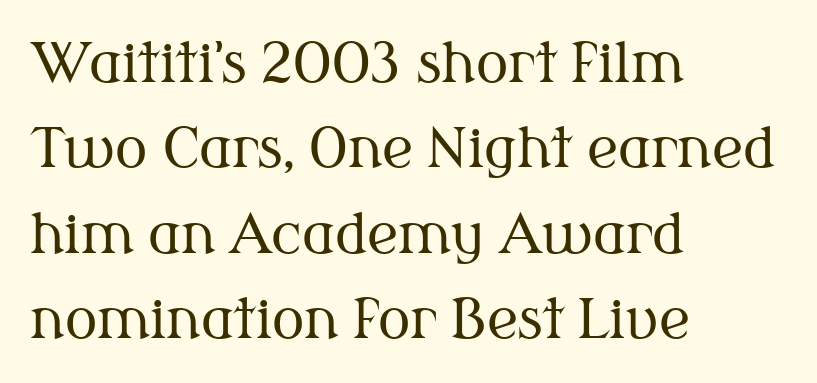
Q: Is the text bold? A: No.
Q: Is the text italic (slanted)? A: No, it is upright.
Q: Is the typeface a serif or a sans-serif typeface? A: Serif.
Q: Is the text underlined? A: No.
Q: How is the paragraph aligned? A: Left-aligned.
Q: Is the spacing between letters normal or unusually wide? A: Normal.
Q: Is the spacing between lines tight, normal or loose? A: Normal.
Q: Width (condensed, normal, or wide)? A: Normal.
Q: Stroke contrast? A: Medium.
Q: x-height? A: Medium.
Q: Monospaced? A: No.
